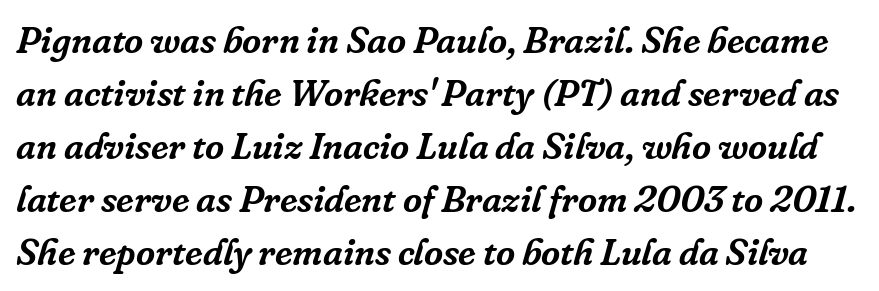
The image shows 37 px serif type, italic (leaning right); set normal line spacing (1.43x), normal letter spacing, not underlined; low stroke contrast and a medium x-height.
